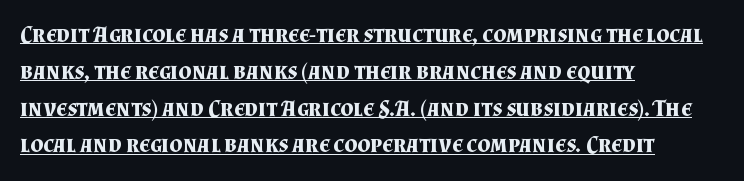
Typesetter's note: full bold, strokes at maximum text heaviness. Line starts are locked; line ends wander. Does a line run under the words? Yes, clearly. No extra tracking has been applied to these lines. The type sits square on the baseline with zero lean.
